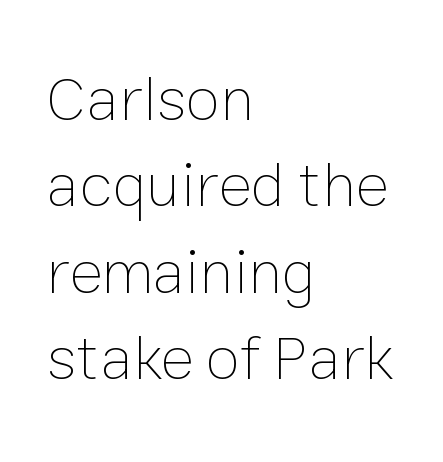
Q: Is the text bold? A: No.
Q: Is the text italic (slanted)? A: No, it is upright.
Q: Is the text underlined? A: No.
Q: How is the paragraph aligned? A: Left-aligned.
Q: Is the spacing between letters normal or unusually wide? A: Normal.
Q: Is the spacing between lines tight, normal or loose? A: Normal.
Q: Width (condensed, normal, or wide)? A: Normal.
Q: Stroke contrast? A: Low.
Q: x-height? A: Medium.
Q: Monospaced? A: No.
